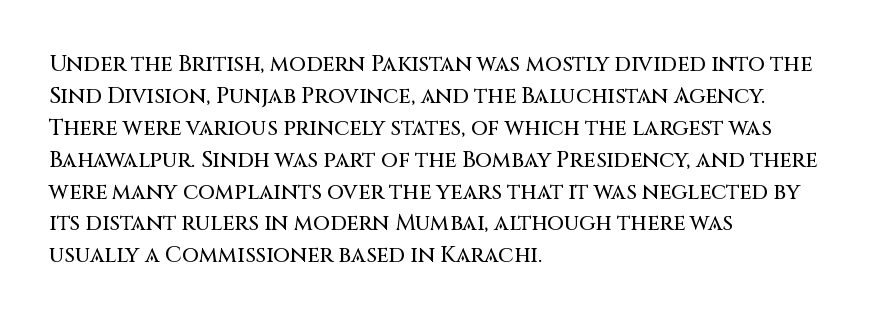
Q: Is the text italic (slanted)? A: No, it is upright.
Q: Is the text underlined? A: No.
Q: How is the paragraph aligned? A: Left-aligned.
Q: Is the spacing between letters normal or unusually wide? A: Normal.
Q: Is the spacing between lines tight, normal or loose? A: Normal.
